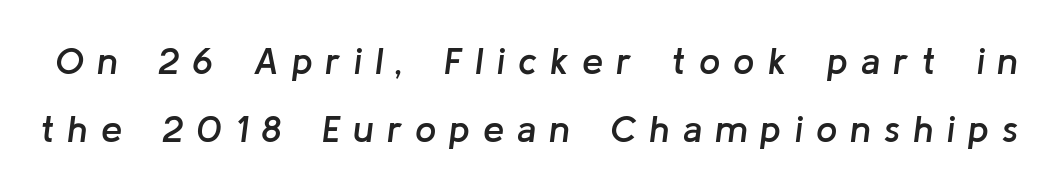
Here the designer chose a conventional face with non-uniform glyph widths. Has an underline been added? It has not. Words appear elongated and porous because spacing is wide. Every letter is mildly thick-stroked: semibold rather than bold.
